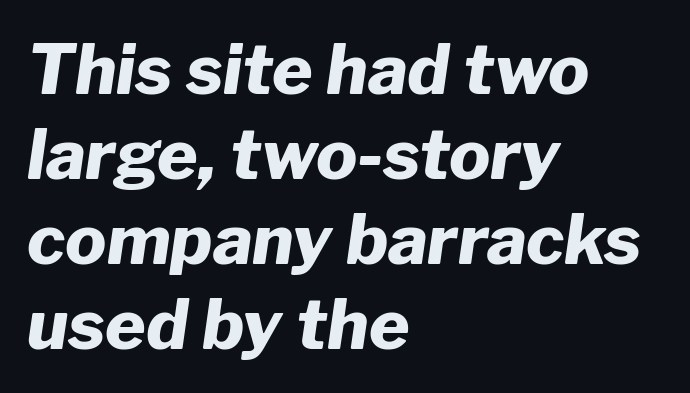
The image shows 69 px heavy type, italic (leaning right); set left-aligned, line spacing 1.23x, normal letter spacing, not underlined; low stroke contrast and a medium x-height.
